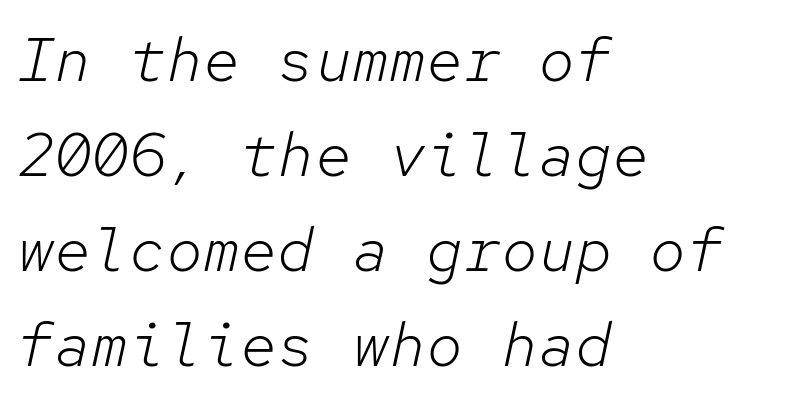
The image shows 62 px light type, italic (leaning right), monospaced; set left-aligned, normal line spacing (1.53x), normal letter spacing, not underlined; low stroke contrast and a medium x-height.
